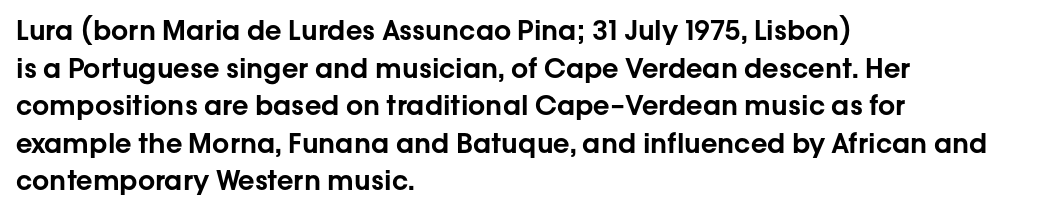
The image shows 27 px text type, upright; set left-aligned, normal line spacing (1.39x), normal letter spacing, not underlined.
